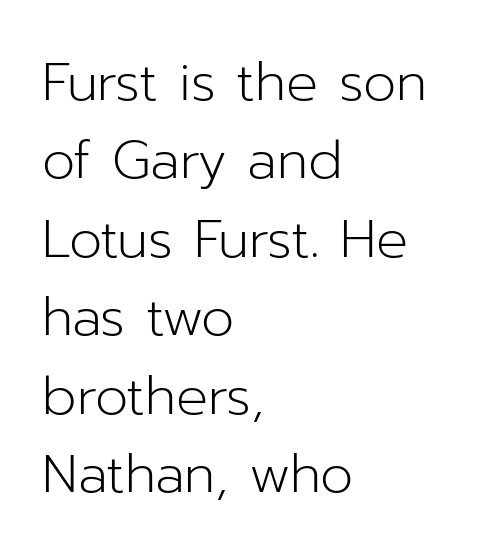
Q: Is the text bold? A: No.
Q: Is the text italic (slanted)? A: No, it is upright.
Q: Is the typeface a serif or a sans-serif typeface? A: Sans-serif.
Q: Is the text underlined? A: No.
Q: How is the paragraph aligned? A: Left-aligned.
Q: Is the spacing between letters normal or unusually wide? A: Normal.
Q: Is the spacing between lines tight, normal or loose? A: Normal.
Q: Width (condensed, normal, or wide)? A: Normal.
Q: Stroke contrast? A: Low.
Q: x-height? A: Medium.
Q: Monospaced? A: No.
